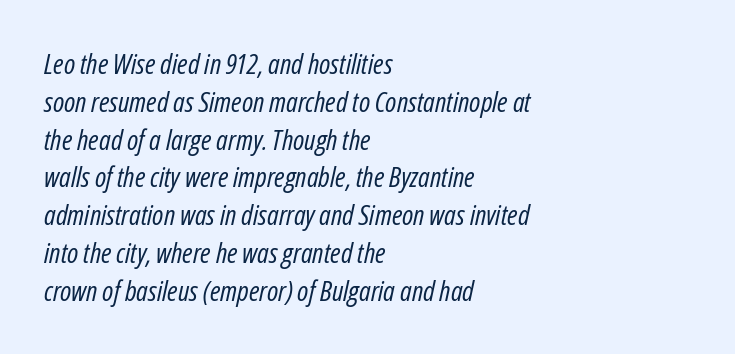
Anything drawn beneath the words? Only blank space. The font sits on the lighter half of the weight spectrum, regular included. Regarding leading, the lines here are spaced in the standard way. In terms of posture, this sample is oblique. This sample has the flowing, uneven cadence of proportional lettering.
